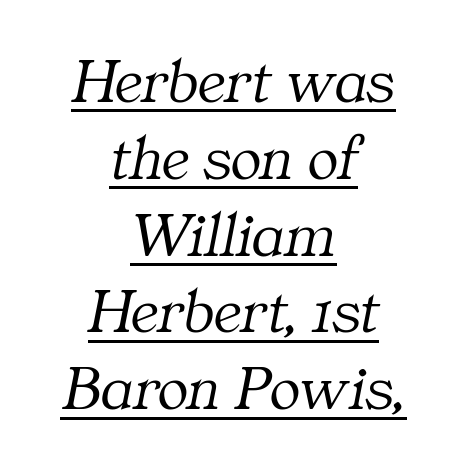
{"serif": "yes", "italic": "yes", "lean": "right", "slant_degrees": 11, "bold": "no", "weight": "light", "width": "normal", "stroke_contrast": "medium", "x_height": "medium", "monospaced": "no", "underline": "yes", "align": "center", "line_spacing_ratio": 1.2, "letter_spacing": "normal", "letter_spacing_em": 0.0, "glyph_px": 64}
